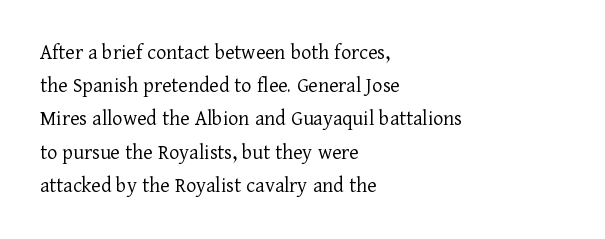
{"italic": "no", "bold": "no", "underline": "no", "align": "left", "line_spacing": "normal", "line_spacing_ratio": 1.51, "letter_spacing": "normal", "letter_spacing_em": 0.0, "glyph_px": 22}
